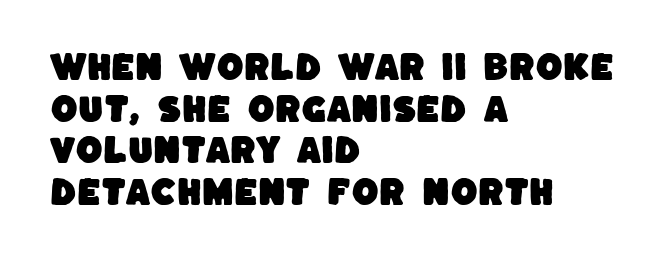
{"serif": "no", "width": "normal", "stroke_contrast": "low", "x_height": "large", "monospaced": "no", "underline": "no", "align": "left", "line_spacing": "normal", "line_spacing_ratio": 1.34, "letter_spacing": "normal", "letter_spacing_em": 0.0, "glyph_px": 31}
